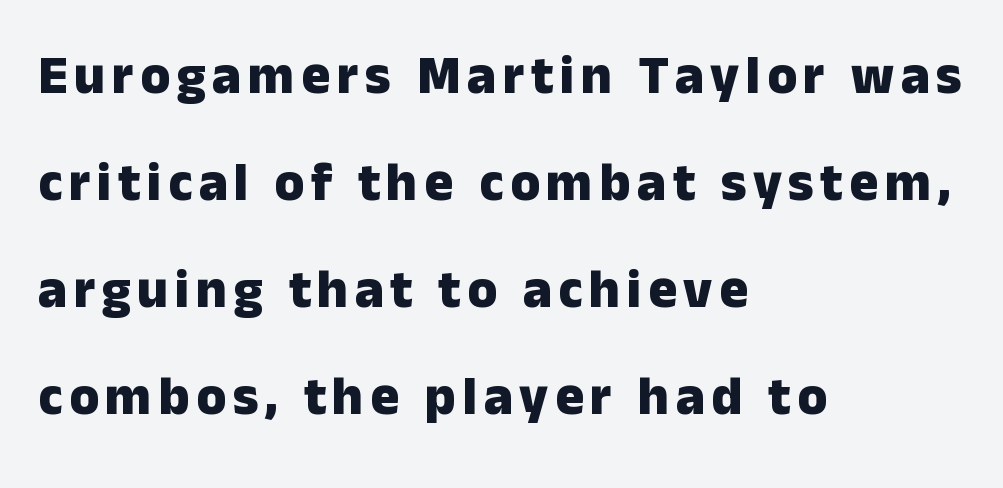
Q: Is the text bold? A: Yes.
Q: Is the text italic (slanted)? A: No, it is upright.
Q: Is the typeface a serif or a sans-serif typeface? A: Sans-serif.
Q: Is the text underlined? A: No.
Q: How is the paragraph aligned? A: Left-aligned.
Q: Is the spacing between lines tight, normal or loose? A: Loose.
Q: Width (condensed, normal, or wide)? A: Normal.
Q: Stroke contrast? A: Low.
Q: x-height? A: Medium.
Q: Monospaced? A: No.
